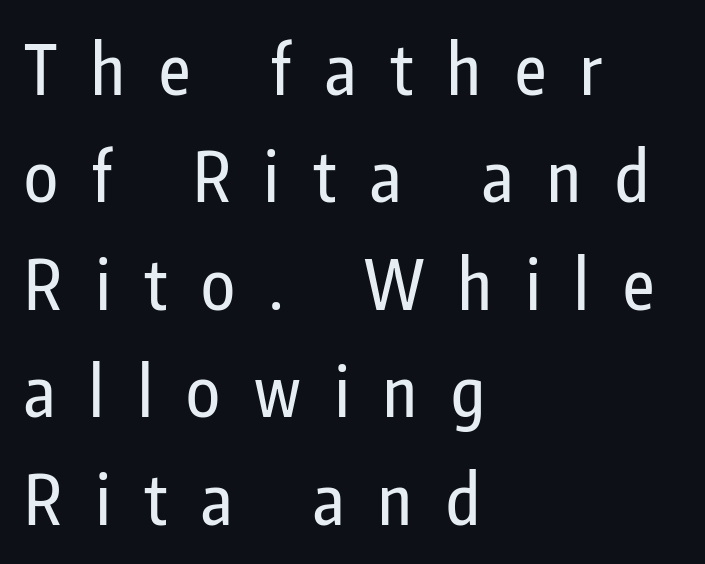
The image shows 68 px condensed sans-serif type, upright; set left-aligned, normal line spacing (1.58x), unusually wide letter spacing (+0.5 em), not underlined; low stroke contrast and a medium x-height.
